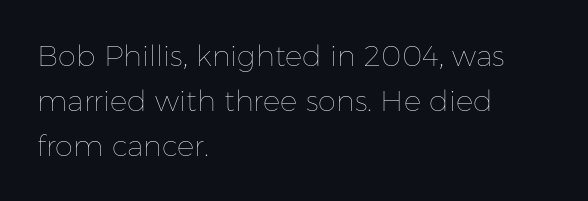
{"italic": "no", "bold": "no", "weight": "thin", "width": "normal", "stroke_contrast": "low", "x_height": "medium", "monospaced": "no", "underline": "no", "align": "left", "line_spacing": "normal", "line_spacing_ratio": 1.55, "letter_spacing": "normal", "letter_spacing_em": 0.0, "glyph_px": 29}
